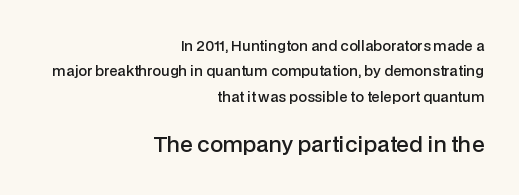
Q: Is the text bold? A: Semi-bold.
Q: Is the text italic (slanted)? A: No, it is upright.
Q: Is the text underlined? A: No.
Q: How is the paragraph aligned? A: Right-aligned.
Q: Is the spacing between letters normal or unusually wide? A: Normal.
Q: Which block of text is set in a larger size, the first (top) or the second (bottom)? A: The second (bottom) one.
